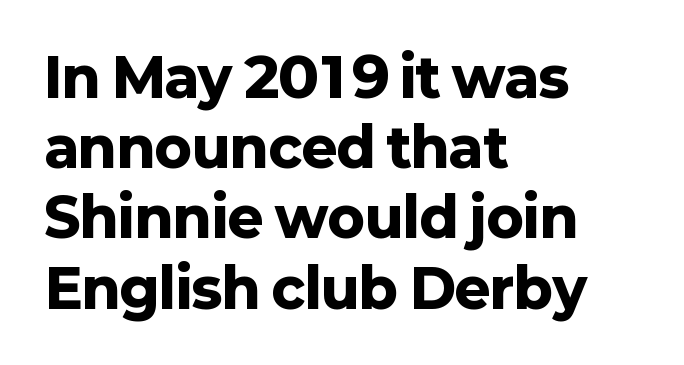
Q: Is the text bold? A: Yes.
Q: Is the text italic (slanted)? A: No, it is upright.
Q: Is the typeface a serif or a sans-serif typeface? A: Sans-serif.
Q: Is the text underlined? A: No.
Q: How is the paragraph aligned? A: Left-aligned.
Q: Is the spacing between letters normal or unusually wide? A: Normal.
Q: Is the spacing between lines tight, normal or loose? A: Normal.
Q: Width (condensed, normal, or wide)? A: Normal.
Q: Stroke contrast? A: Low.
Q: x-height? A: Medium.
Q: Monospaced? A: No.
